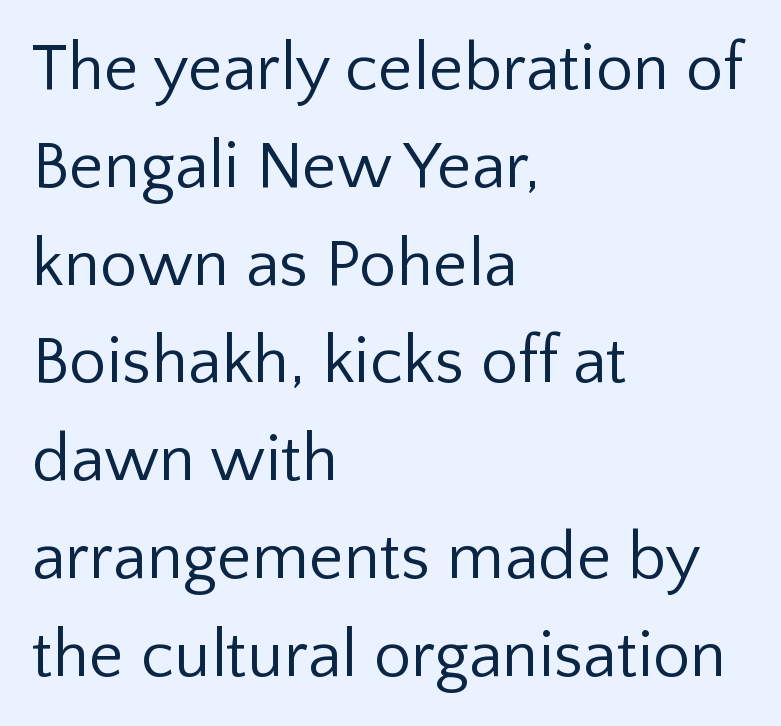
Q: Is the text bold? A: No.
Q: Is the text italic (slanted)? A: No, it is upright.
Q: Is the typeface a serif or a sans-serif typeface? A: Sans-serif.
Q: Is the text underlined? A: No.
Q: How is the paragraph aligned? A: Left-aligned.
Q: Is the spacing between letters normal or unusually wide? A: Normal.
Q: Is the spacing between lines tight, normal or loose? A: Normal.
Q: Width (condensed, normal, or wide)? A: Normal.
Q: Stroke contrast? A: Low.
Q: x-height? A: Medium.
Q: Monospaced? A: No.
